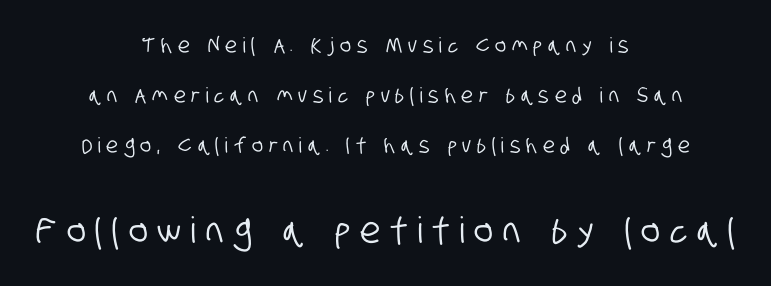
Q: Is the typeface a serif or a sans-serif typeface? A: Sans-serif.
Q: Is the text underlined? A: No.
Q: How is the paragraph aligned? A: Centered.
Q: Is the spacing between letters normal or unusually wide? A: Unusually wide.
Q: Is the spacing between lines tight, normal or loose? A: Loose.
Q: Which block of text is set in a larger size, the first (top) or the second (bottom)? A: The second (bottom) one.
Q: Width (condensed, normal, or wide)? A: Condensed.
Q: Stroke contrast? A: Low.
Q: x-height? A: Large.
Q: Monospaced? A: No.
